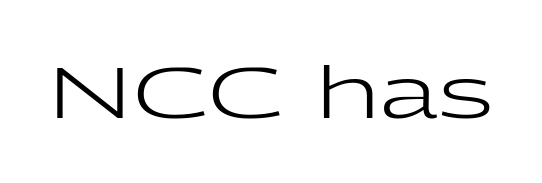
Q: Is the text bold? A: No.
Q: Is the text italic (slanted)? A: No, it is upright.
Q: Is the typeface a serif or a sans-serif typeface? A: Sans-serif.
Q: Is the text underlined? A: No.
Q: Is the spacing between letters normal or unusually wide? A: Normal.
Q: Width (condensed, normal, or wide)? A: Wide.
Q: Stroke contrast? A: Low.
Q: x-height? A: Medium.
Q: Monospaced? A: No.
